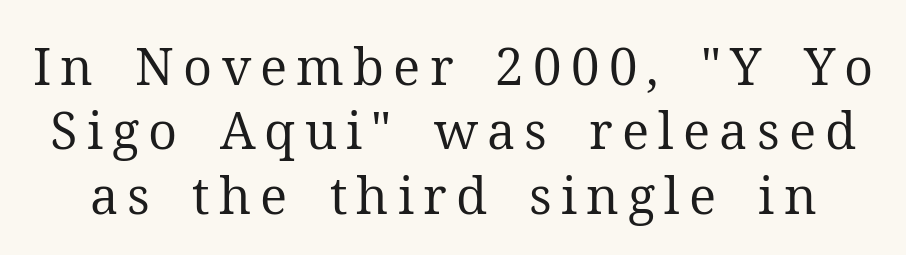
Q: Is the text bold? A: No.
Q: Is the text italic (slanted)? A: No, it is upright.
Q: Is the typeface a serif or a sans-serif typeface? A: Serif.
Q: Is the text underlined? A: No.
Q: Is the spacing between lines tight, normal or loose? A: Normal.
Q: Width (condensed, normal, or wide)? A: Normal.
Q: Stroke contrast? A: Medium.
Q: x-height? A: Medium.
Q: Monospaced? A: No.
